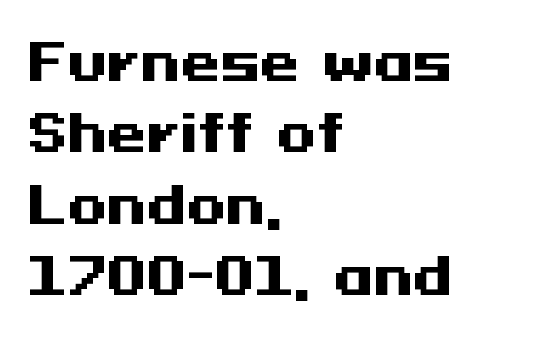
The image shows 51 px heavy, wide sans-serif type, upright; set left-aligned, normal line spacing (1.4x), normal letter spacing, not underlined; medium stroke contrast and a medium x-height.
